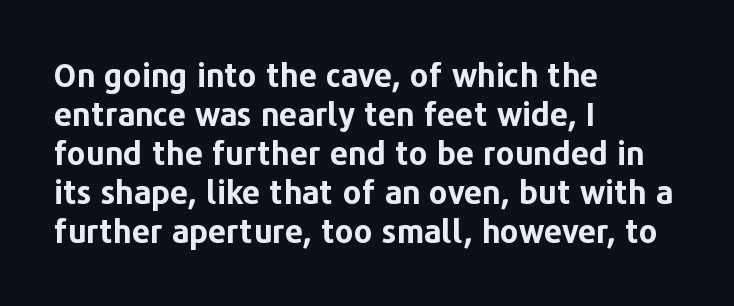
The image shows 32 px bold sans-serif type, upright; set left-aligned, line spacing 1.22x, normal letter spacing, not underlined; low stroke contrast and a medium x-height.
